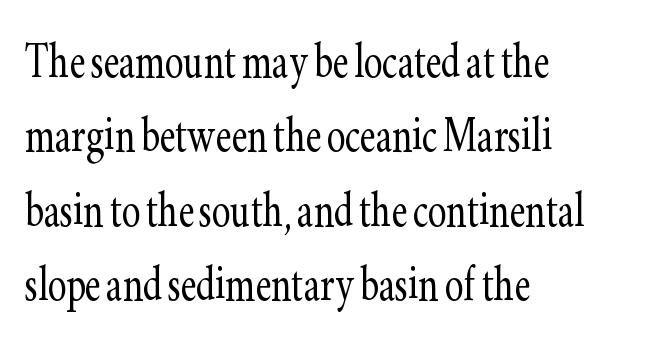
The image shows 56 px light, condensed serif type, upright; set left-aligned, normal line spacing (1.33x), normal letter spacing, not underlined; low stroke contrast and a small x-height.
